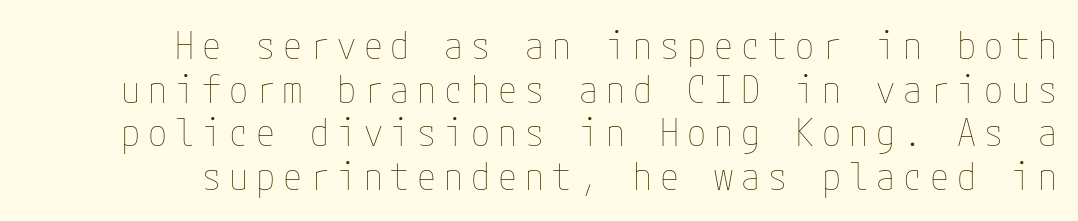
The axis of the letterforms is exactly vertical. Nobody drew a line under any word here. The line texture is sparse and dotted thanks to wide tracking. The strokes are not fattened; the text isn't bold. The rendering uses a small line-height, squeezing the rows.
